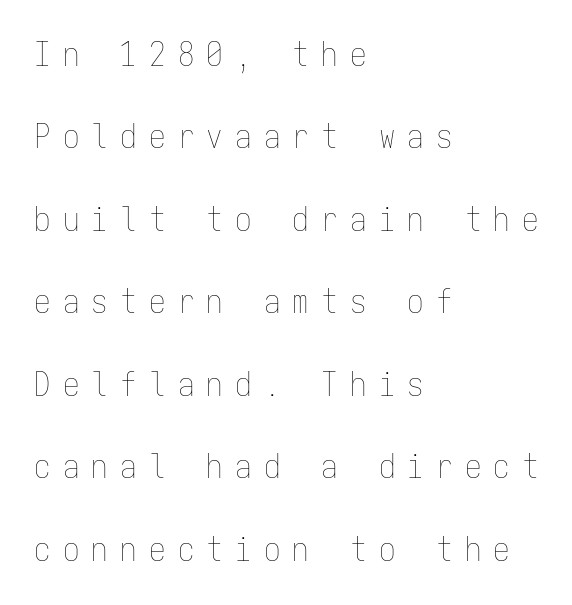
Q: Is the text bold? A: No.
Q: Is the text italic (slanted)? A: No, it is upright.
Q: Is the text underlined? A: No.
Q: How is the paragraph aligned? A: Left-aligned.
Q: Is the spacing between letters normal or unusually wide? A: Unusually wide.
Q: Is the spacing between lines tight, normal or loose? A: Loose.
Q: Width (condensed, normal, or wide)? A: Condensed.
Q: Stroke contrast? A: Low.
Q: x-height? A: Medium.
Q: Monospaced? A: Yes.
